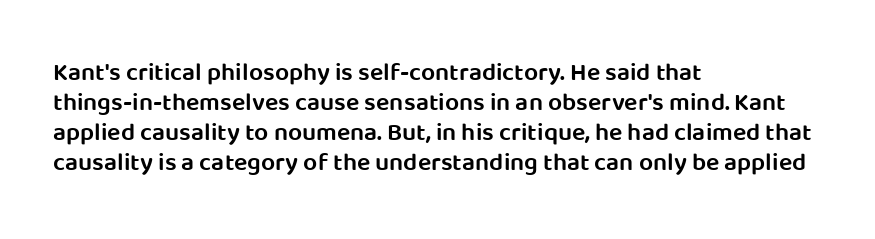
The rendering uses a semibold face; strokes are thickened but not to full bold. Horizontal alignment here is leftward, the default for most running prose. Nope, not italic — everything's standing straight. The letterforms sit shoulder to shoulder at normal distance.
